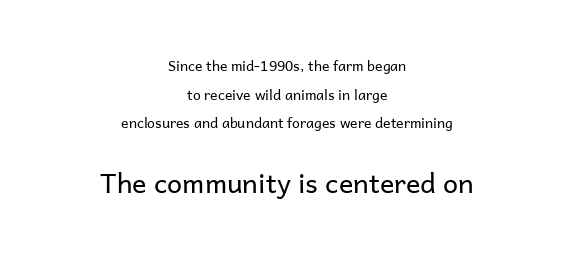
Q: Is the text bold? A: No.
Q: Is the text italic (slanted)? A: No, it is upright.
Q: Is the text underlined? A: No.
Q: How is the paragraph aligned? A: Centered.
Q: Is the spacing between letters normal or unusually wide? A: Normal.
Q: Is the spacing between lines tight, normal or loose? A: Loose.
Q: Which block of text is set in a larger size, the first (top) or the second (bottom)? A: The second (bottom) one.
